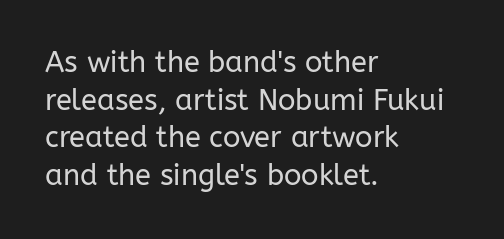
{"serif": "no", "italic": "no", "bold": "no", "weight": "regular", "width": "normal", "stroke_contrast": "low", "x_height": "medium", "monospaced": "no", "underline": "no", "align": "left", "line_spacing": "normal", "line_spacing_ratio": 1.3, "letter_spacing": "normal", "letter_spacing_em": 0.0, "glyph_px": 29}
